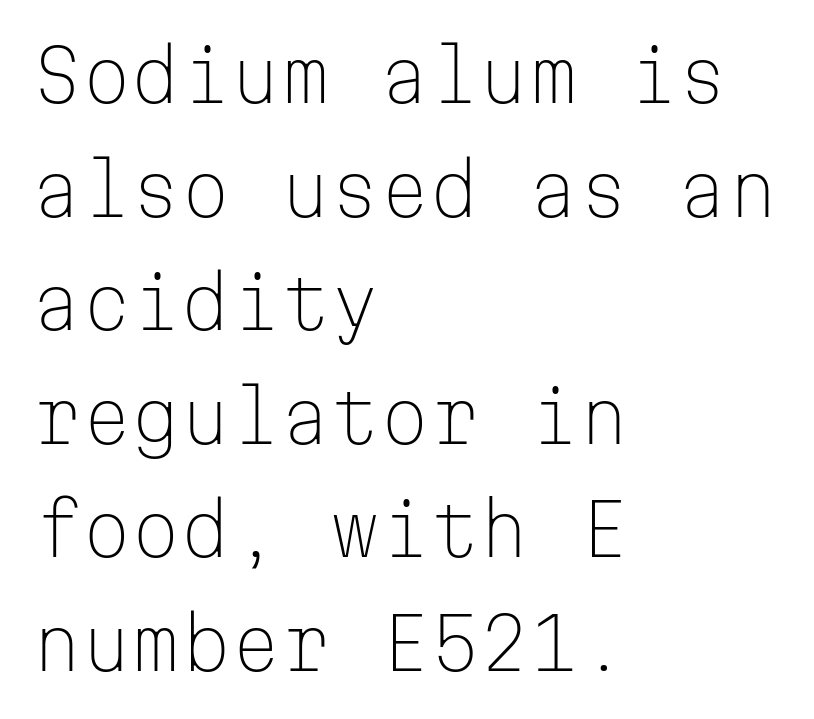
The image shows 71 px light sans-serif type, upright, monospaced; set left-aligned, normal line spacing (1.6x), normal letter spacing, not underlined; low stroke contrast and a medium x-height.
